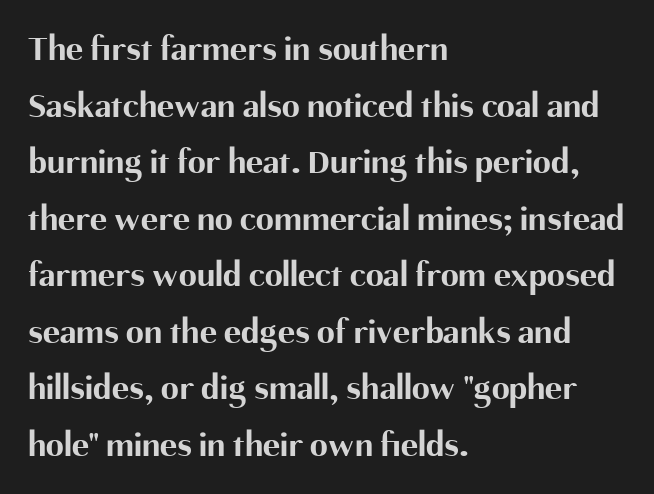
The image shows 36 px bold sans-serif type, upright; set left-aligned, normal line spacing (1.57x), normal letter spacing, not underlined; medium stroke contrast and a medium x-height.
